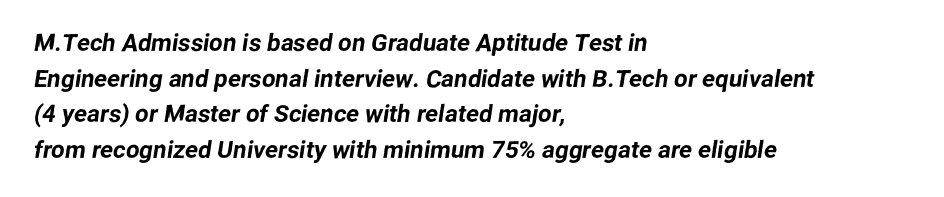
The setting favours the left margin, as ordinary paragraphs usually do. The baseline area is clear. The lines sit at an ordinary, default distance from one another. Students, note that the glyphs here touch the page at normal intervals.
